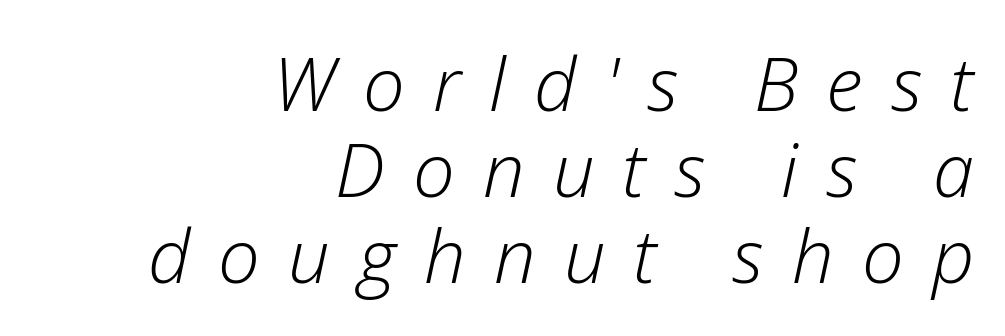
{"italic": "yes", "lean": "right", "slant_degrees": 12, "bold": "no", "weight": "light", "width": "normal", "stroke_contrast": "low", "x_height": "medium", "monospaced": "no", "underline": "no", "align": "right", "line_spacing_ratio": 1.16, "letter_spacing": "wide", "letter_spacing_em": 0.38, "glyph_px": 74}
